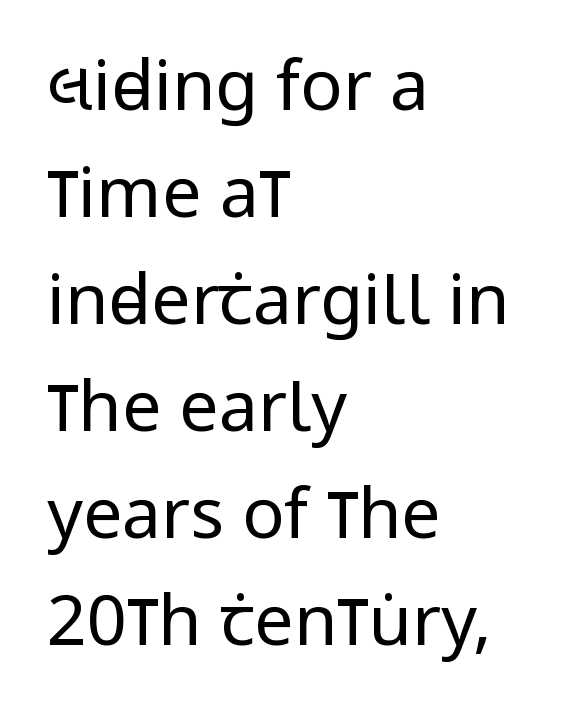
The image shows 70 px regular-weight, condensed sans-serif type, upright; set left-aligned, normal line spacing (1.53x), normal letter spacing, not underlined; low stroke contrast and a large x-height.
